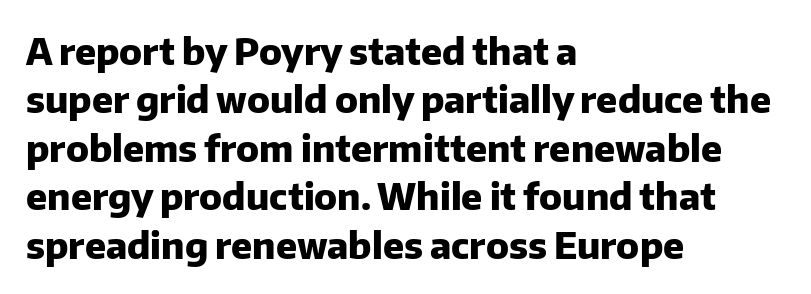
{"serif": "no", "italic": "no", "bold": "yes", "weight": "heavy", "width": "normal", "stroke_contrast": "low", "x_height": "medium", "monospaced": "no", "underline": "no", "align": "left", "line_spacing": "normal", "line_spacing_ratio": 1.31, "letter_spacing": "normal", "letter_spacing_em": 0.0, "glyph_px": 37}
